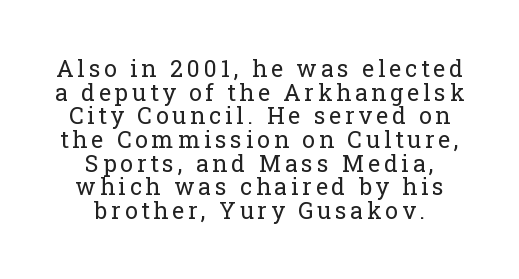
Q: Is the text bold? A: No.
Q: Is the text italic (slanted)? A: No, it is upright.
Q: Is the text underlined? A: No.
Q: How is the paragraph aligned? A: Centered.
Q: Is the spacing between lines tight, normal or loose? A: Tight.
